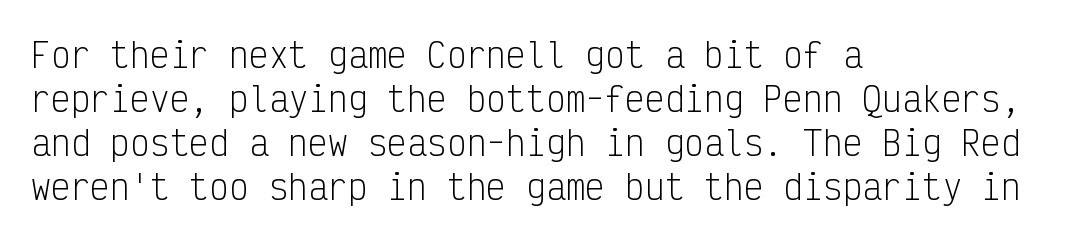
One glance says typical: line gaps are just what's usual. Designer's note — italics off, roman on. Which margin do the lines hug? The left one — the right edge is uneven. Observe the ordinary spacing: letters are neighbours, not strangers. Every character here occupies the same horizontal width, giving the sample a typewriter-like rhythm.
